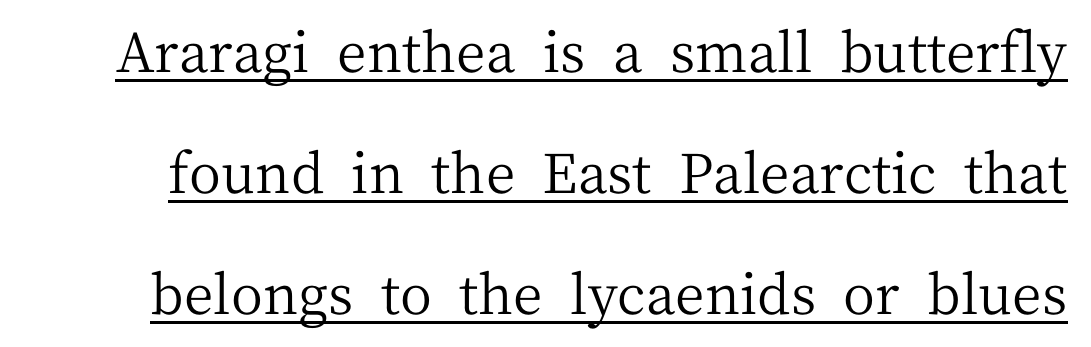
{"serif": "yes", "italic": "no", "bold": "no", "weight": "regular", "width": "normal", "stroke_contrast": "medium", "x_height": "medium", "monospaced": "no", "underline": "yes", "line_spacing": "loose", "line_spacing_ratio": 2.2, "letter_spacing": "normal", "letter_spacing_em": 0.0, "glyph_px": 55}
